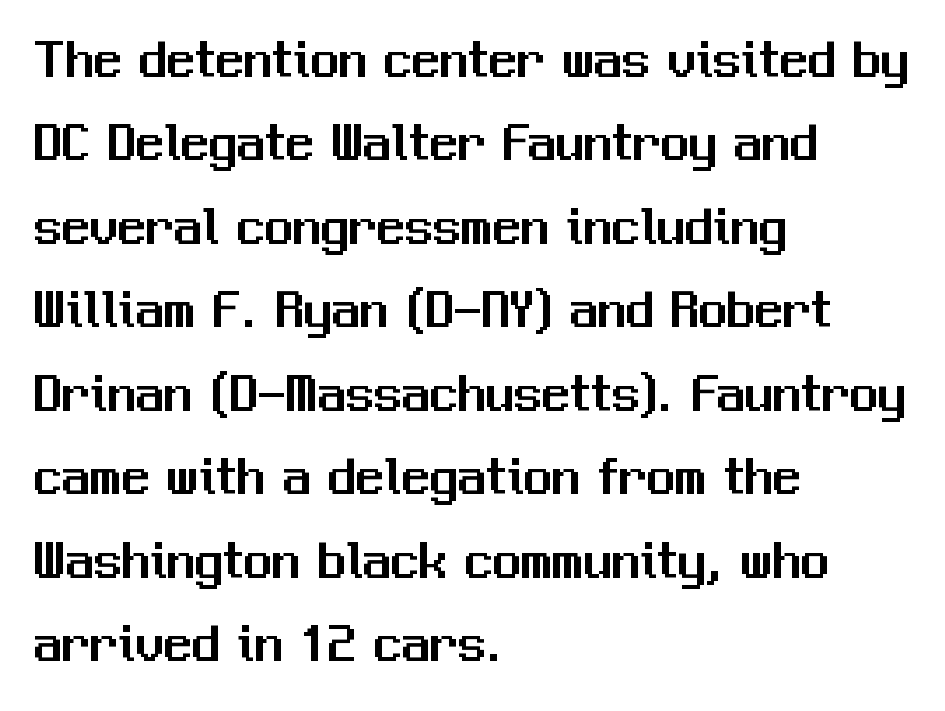
Q: Is the text italic (slanted)? A: No, it is upright.
Q: Is the typeface a serif or a sans-serif typeface? A: Sans-serif.
Q: Is the text underlined? A: No.
Q: How is the paragraph aligned? A: Left-aligned.
Q: Is the spacing between letters normal or unusually wide? A: Normal.
Q: Is the spacing between lines tight, normal or loose? A: Normal.
Q: Width (condensed, normal, or wide)? A: Normal.
Q: Stroke contrast? A: Medium.
Q: x-height? A: Medium.
Q: Monospaced? A: No.
